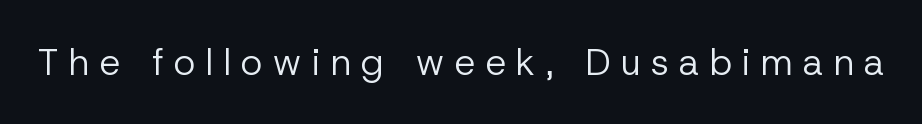
This rendering features lettering with no underline. The passage shown has open, widely tracked lettering throughout. When letters stand straight like this, we call the style roman or upright. Examine the stroke ends and you'll find no serifs. Do the characters align in a grid? No, the font is proportional. Is this a heavy cut? Hardly; it is regular or lighter.
